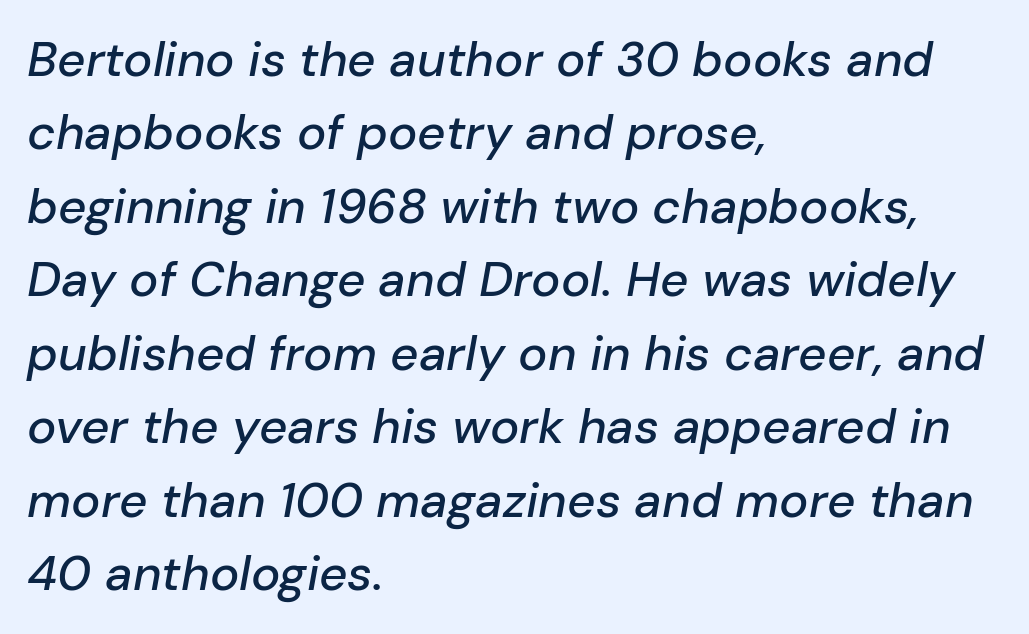
Q: Is the text italic (slanted)? A: Yes, it leans right by about 10 degrees.
Q: Is the text underlined? A: No.
Q: How is the paragraph aligned? A: Left-aligned.
Q: Is the spacing between letters normal or unusually wide? A: Normal.
Q: Is the spacing between lines tight, normal or loose? A: Normal.
Q: Width (condensed, normal, or wide)? A: Normal.
Q: Stroke contrast? A: Low.
Q: x-height? A: Medium.
Q: Monospaced? A: No.
